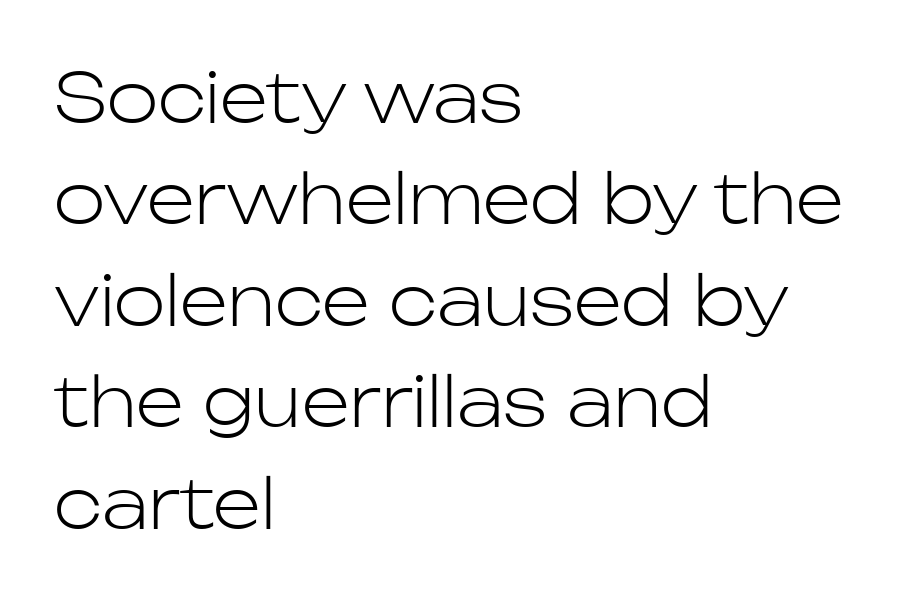
These lines sit exactly where default settings would place them. Plain, unruled lines of type. Between one letter and the next there's only the usual sliver of space. A student would call this left alignment; a typographer would say flush left, rag right. Does the lettering tilt? It doesn't — this is upright. The strokes carry an ordinary text weight at most.
